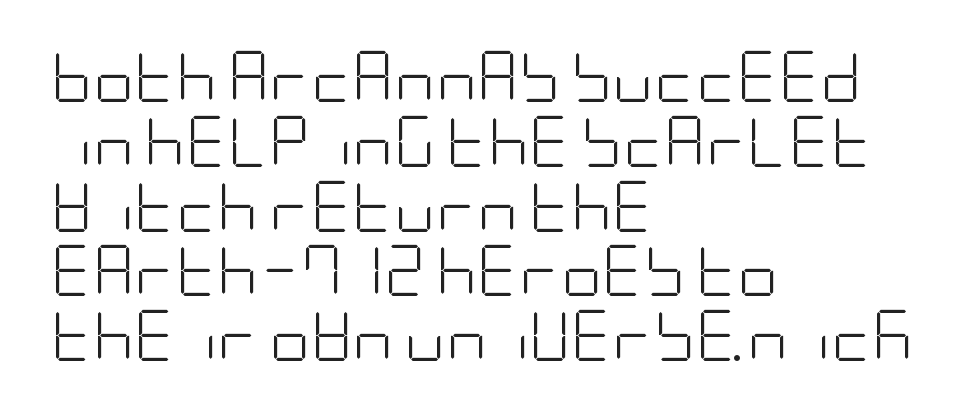
{"serif": "no", "italic": "no", "bold": "no", "weight": "light", "width": "condensed", "stroke_contrast": "low", "x_height": "large", "underline": "no", "align": "left", "line_spacing": "normal", "line_spacing_ratio": 1.27, "letter_spacing": "normal", "letter_spacing_em": 0.0, "glyph_px": 51}
